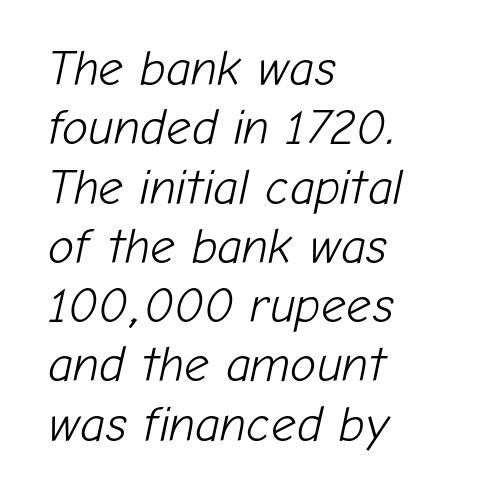
Q: Is the text bold? A: No.
Q: Is the text italic (slanted)? A: Yes, it leans right by about 12 degrees.
Q: Is the text underlined? A: No.
Q: How is the paragraph aligned? A: Left-aligned.
Q: Is the spacing between letters normal or unusually wide? A: Normal.
Q: Width (condensed, normal, or wide)? A: Normal.
Q: Stroke contrast? A: Low.
Q: x-height? A: Medium.
Q: Monospaced? A: No.
